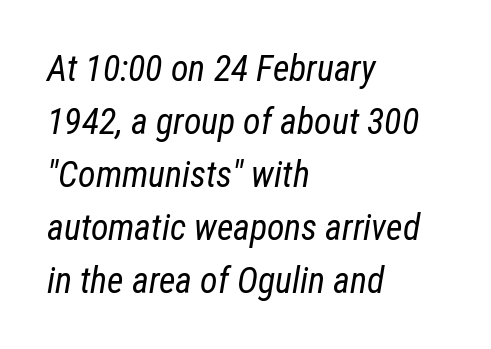
The image shows 36 px regular-weight, condensed type, italic (leaning right); set left-aligned, normal line spacing (1.47x), normal letter spacing, not underlined; low stroke contrast and a medium x-height.
